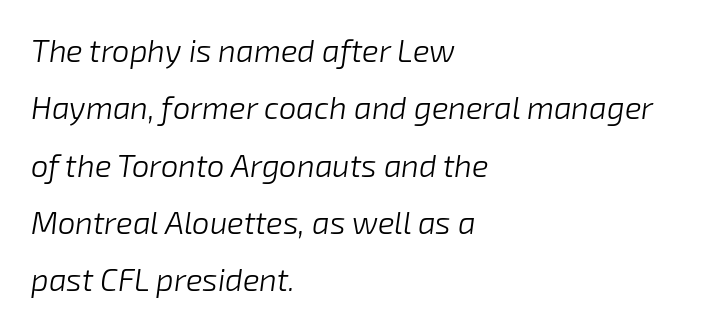
{"italic": "yes", "lean": "right", "slant_degrees": 8, "bold": "no", "weight": "light", "width": "normal", "stroke_contrast": "low", "x_height": "medium", "monospaced": "no", "underline": "no", "align": "left", "line_spacing_ratio": 1.85, "letter_spacing": "normal", "letter_spacing_em": 0.0, "glyph_px": 31}
